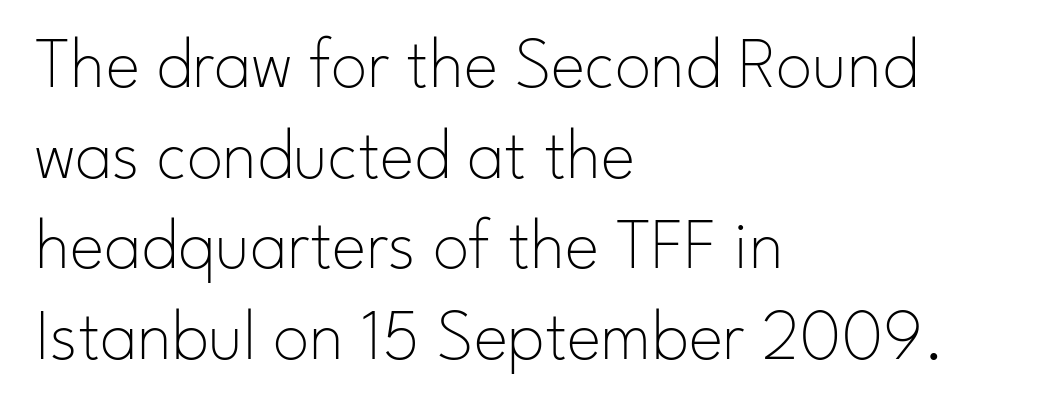
Q: Is the text bold? A: No.
Q: Is the text italic (slanted)? A: No, it is upright.
Q: Is the typeface a serif or a sans-serif typeface? A: Sans-serif.
Q: Is the text underlined? A: No.
Q: How is the paragraph aligned? A: Left-aligned.
Q: Is the spacing between letters normal or unusually wide? A: Normal.
Q: Width (condensed, normal, or wide)? A: Normal.
Q: Stroke contrast? A: Low.
Q: x-height? A: Small.
Q: Monospaced? A: No.
